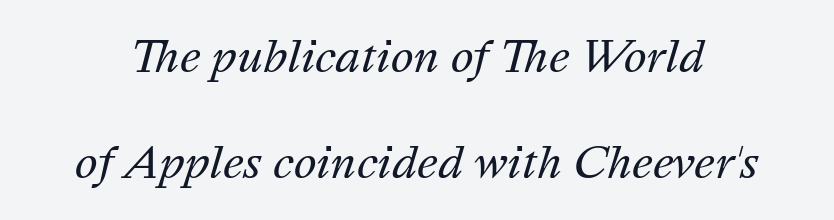
Q: Is the text bold? A: No.
Q: Is the text italic (slanted)? A: Yes, it leans right by about 16 degrees.
Q: Is the text underlined? A: No.
Q: Is the spacing between letters normal or unusually wide? A: Normal.
Q: Is the spacing between lines tight, normal or loose? A: Loose.
Q: Width (condensed, normal, or wide)? A: Normal.
Q: Stroke contrast? A: Medium.
Q: x-height? A: Medium.
Q: Monospaced? A: No.
